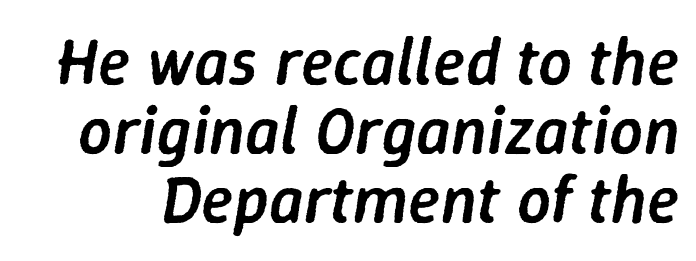
The image shows 67 px semibold type, italic (leaning right); set tight line spacing (1.03x), normal letter spacing, not underlined; low stroke contrast and a medium x-height.
